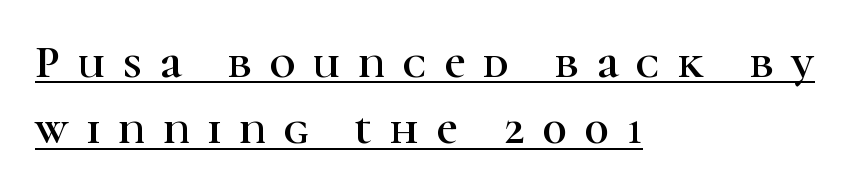
The letters stand upright; this is a roman face. Typeset ragged right — the left edge is the straight one. The vertical gap from one line to the next is medium. Decoration check: the copy is underlined. Someone cranked the tracking dial way up on this one.
